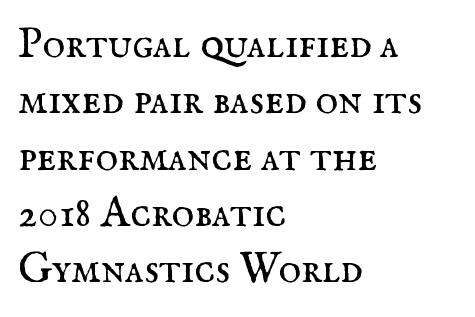
Is this a heavy cut? Hardly; it is regular or lighter. Here the designer chose a conventional face with non-uniform glyph widths. The designer went with a serif here, giving each stem small feet. Caption: standard tracking, unaltered.
